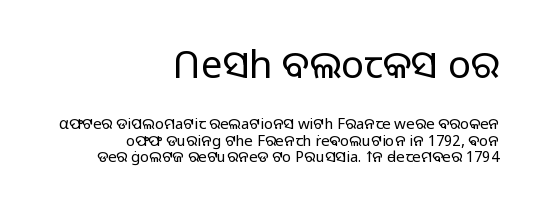
The image shows 38 px light sans-serif type, upright; set right-aligned, tight line spacing (1.1x), normal letter spacing, not underlined; the first (top) block is 2.53x larger; low stroke contrast and a medium x-height.
